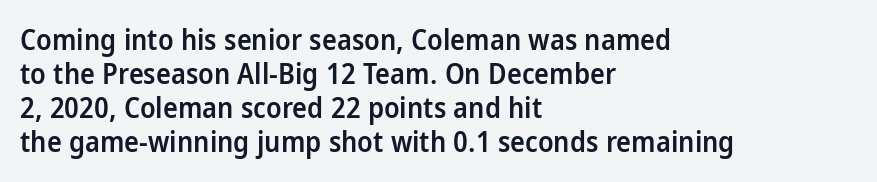
Rendered with straight, roman letterforms. Between one letter and the next there's only the usual sliver of space. I'd describe the lettering as semibold — firm but not a full bold. Descenders hang freely into open space. The rendering anchors every line to the left-hand side. Here the designer chose a conventional face with non-uniform glyph widths.
